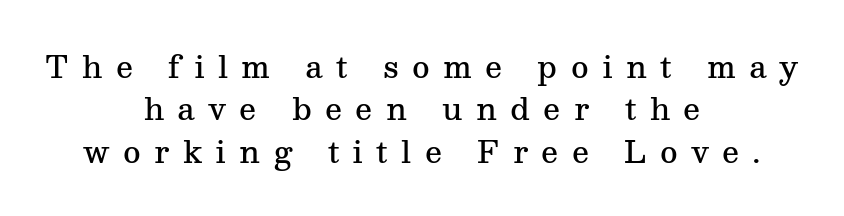
Q: Is the text bold? A: Semi-bold.
Q: Is the text italic (slanted)? A: No, it is upright.
Q: Is the typeface a serif or a sans-serif typeface? A: Serif.
Q: Is the text underlined? A: No.
Q: How is the paragraph aligned? A: Centered.
Q: Is the spacing between letters normal or unusually wide? A: Unusually wide.
Q: Is the spacing between lines tight, normal or loose? A: Normal.
Q: Width (condensed, normal, or wide)? A: Normal.
Q: Stroke contrast? A: Medium.
Q: x-height? A: Medium.
Q: Monospaced? A: No.
